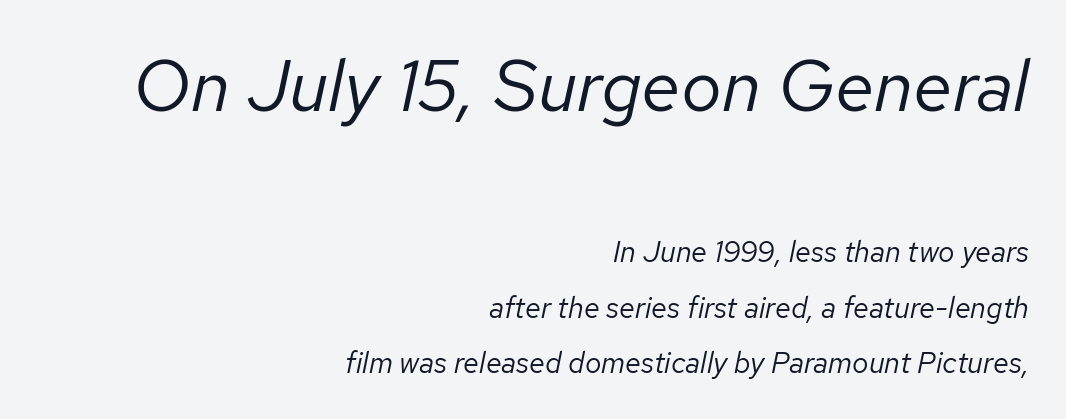
{"italic": "yes", "lean": "right", "slant_degrees": 12, "bold": "no", "weight": "regular", "width": "normal", "stroke_contrast": "low", "x_height": "medium", "monospaced": "no", "underline": "no", "align": "right", "line_spacing": "loose", "line_spacing_ratio": 1.91, "letter_spacing": "normal", "letter_spacing_em": 0.0, "larger_block": "first", "size_ratio": 2.48, "glyph_px": 72}
